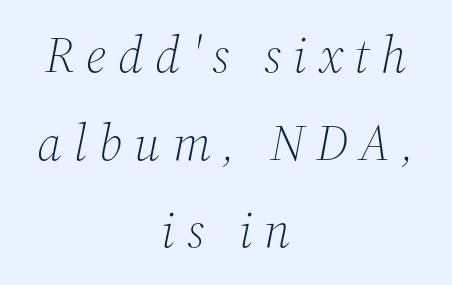
The glyphs are unaccompanied by any horizontal stroke below them. The text was rendered using a seriffed face with decorative stroke endings. The typesetter chose a symmetrical, centered arrangement here. Do the characters align in a grid? No, the font is proportional.
